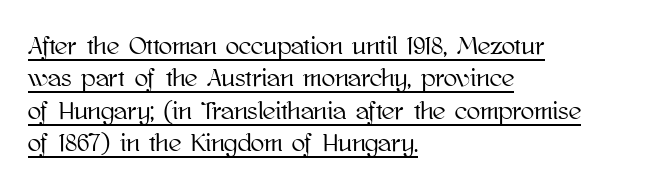
{"italic": "no", "underline": "yes", "align": "left", "line_spacing": "normal", "line_spacing_ratio": 1.3, "letter_spacing": "normal", "letter_spacing_em": 0.0, "glyph_px": 25}
